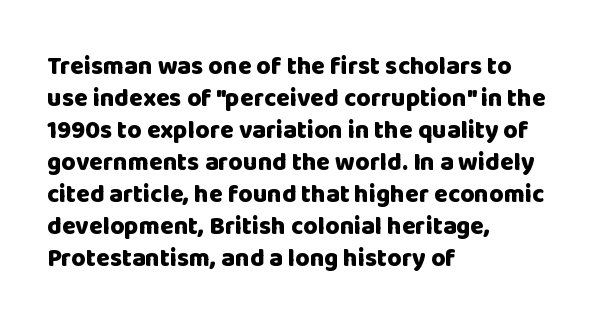
{"italic": "no", "bold": "yes", "underline": "no", "align": "left", "line_spacing": "normal", "line_spacing_ratio": 1.28, "letter_spacing": "normal", "letter_spacing_em": 0.0, "glyph_px": 25}
